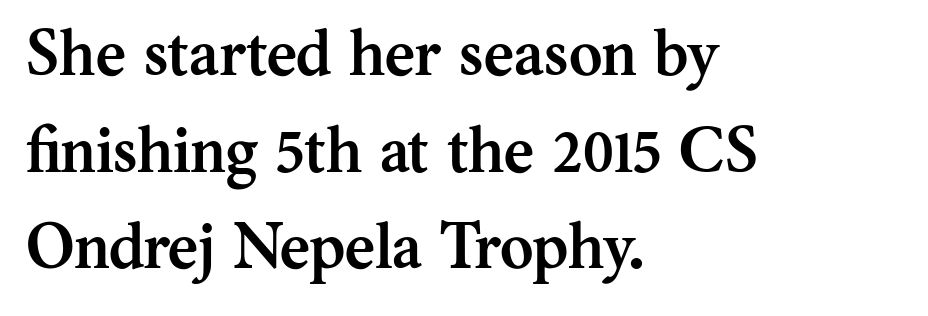
Heavy-handed strokes throughout: this text is bold. Italic? Not at all — the glyphs are vertical. The lines in this sample share a left origin and differ only in where they stop. Typographically, this falls in the serif category.
